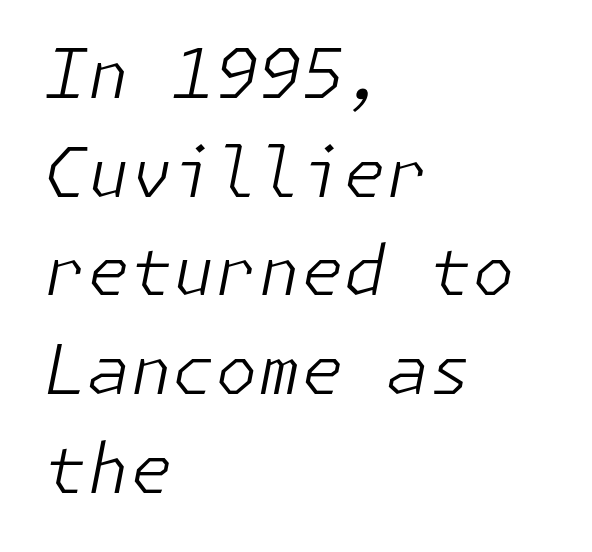
{"italic": "yes", "lean": "right", "slant_degrees": 11, "bold": "no", "weight": "light", "width": "normal", "stroke_contrast": "low", "x_height": "medium", "underline": "no", "align": "left", "line_spacing": "normal", "line_spacing_ratio": 1.43, "letter_spacing": "normal", "letter_spacing_em": 0.0, "glyph_px": 69}
